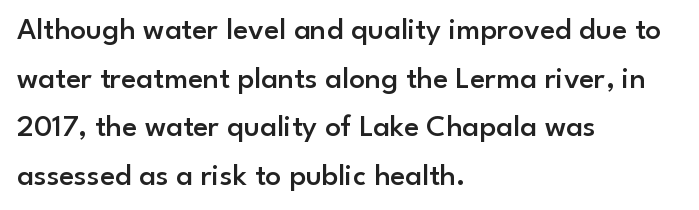
The image shows 31 px semibold sans-serif type, upright; set left-aligned, normal line spacing (1.57x), normal letter spacing, not underlined; low stroke contrast and a small x-height.
